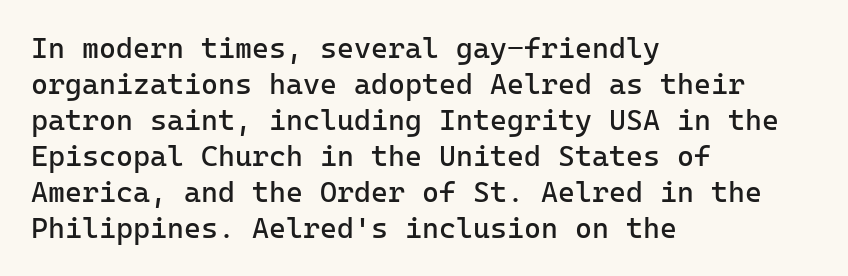
The image shows 29 px regular-weight sans-serif type, upright; set left-aligned, line spacing 1.24x, normal letter spacing, not underlined; low stroke contrast and a medium x-height.
